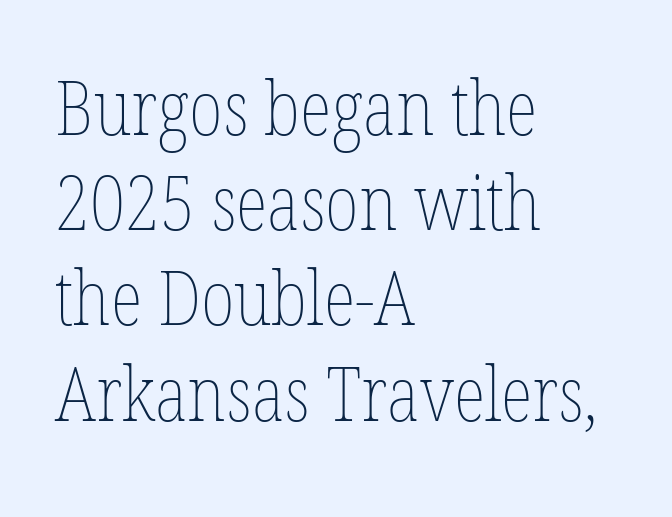
{"italic": "no", "bold": "no", "weight": "thin", "width": "condensed", "stroke_contrast": "low", "x_height": "medium", "monospaced": "no", "underline": "no", "align": "left", "line_spacing": "normal", "line_spacing_ratio": 1.27, "letter_spacing": "normal", "letter_spacing_em": 0.0, "glyph_px": 75}
